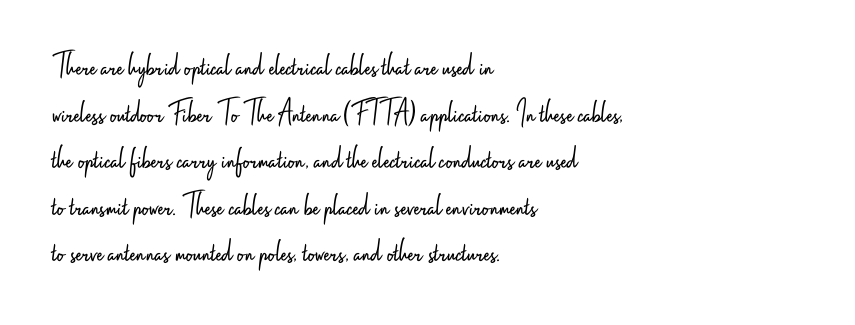
Q: Is the text bold? A: No.
Q: Is the text italic (slanted)? A: Yes.
Q: Is the typeface a serif or a sans-serif typeface? A: Sans-serif.
Q: Is the text underlined? A: No.
Q: How is the paragraph aligned? A: Left-aligned.
Q: Is the spacing between letters normal or unusually wide? A: Normal.
Q: Is the spacing between lines tight, normal or loose? A: Normal.
Q: Width (condensed, normal, or wide)? A: Condensed.
Q: Stroke contrast? A: Low.
Q: x-height? A: Small.
Q: Monospaced? A: No.
